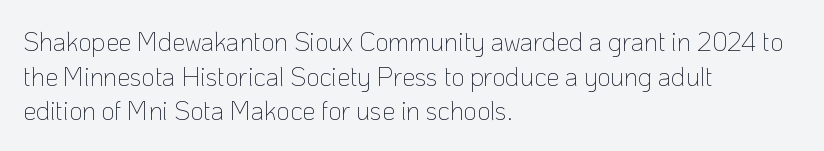
The image shows 26 px text type, upright; set left-aligned, normal line spacing (1.33x), normal letter spacing, not underlined.
